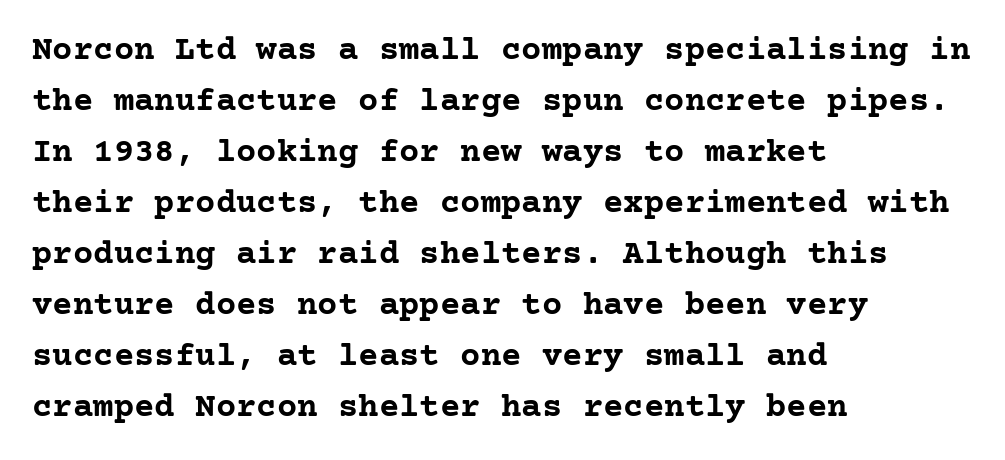
{"serif": "yes", "italic": "no", "bold": "yes", "weight": "semibold", "width": "normal", "stroke_contrast": "low", "x_height": "medium", "underline": "no", "align": "left", "line_spacing": "normal", "line_spacing_ratio": 1.5, "letter_spacing": "normal", "letter_spacing_em": 0.0, "glyph_px": 34}
